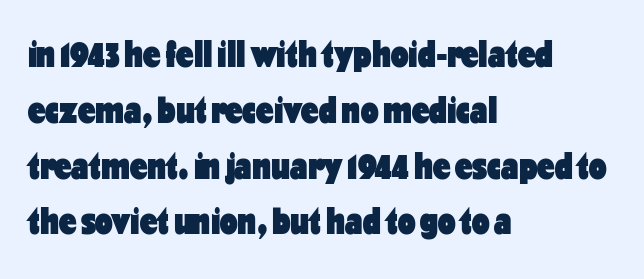
Q: Is the text bold? A: Yes.
Q: Is the text italic (slanted)? A: No, it is upright.
Q: Is the typeface a serif or a sans-serif typeface? A: Sans-serif.
Q: Is the text underlined? A: No.
Q: How is the paragraph aligned? A: Left-aligned.
Q: Is the spacing between letters normal or unusually wide? A: Normal.
Q: Is the spacing between lines tight, normal or loose? A: Normal.
Q: Width (condensed, normal, or wide)? A: Condensed.
Q: Stroke contrast? A: Low.
Q: x-height? A: Medium.
Q: Monospaced? A: No.
